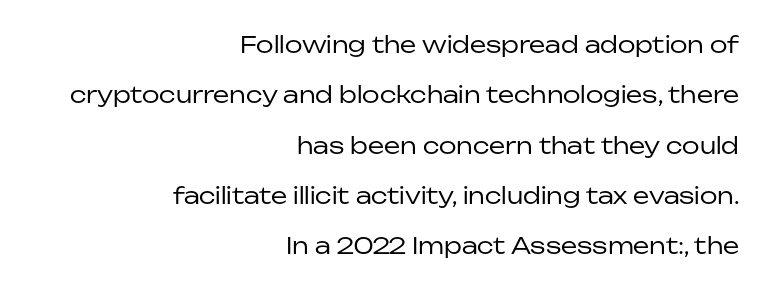
The image shows 23 px text type, upright; set right-aligned, loose line spacing (2.19x), normal letter spacing, not underlined.
